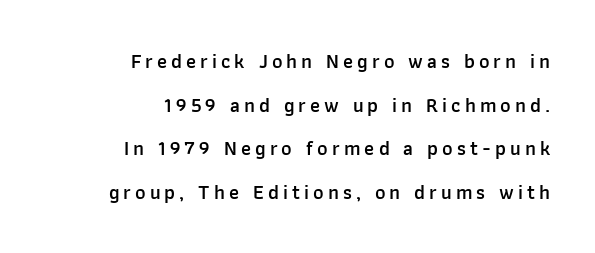
Display-style spreading of the glyphs; the letterfit is very open. Rows of type keep a wide berth in the vertical direction. Caption: multi-line text, flush right, ragged left. These words are printed semibold, heavier than regular yet not bold.
